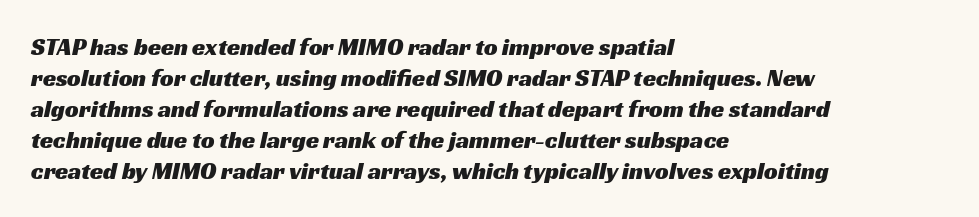
{"underline": "no", "align": "left", "line_spacing": "normal", "line_spacing_ratio": 1.29, "letter_spacing": "normal", "letter_spacing_em": 0.0, "glyph_px": 24}
